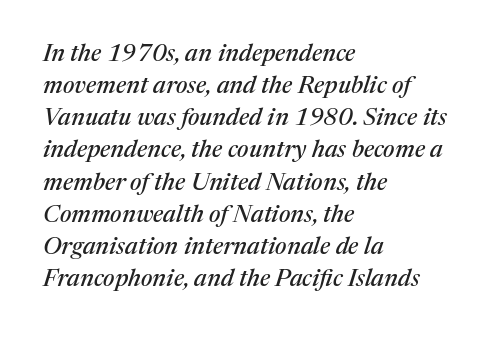
{"italic": "yes", "lean": "right", "slant_degrees": 17, "underline": "no", "align": "left", "line_spacing": "normal", "line_spacing_ratio": 1.34, "letter_spacing": "normal", "letter_spacing_em": 0.0, "glyph_px": 24}
